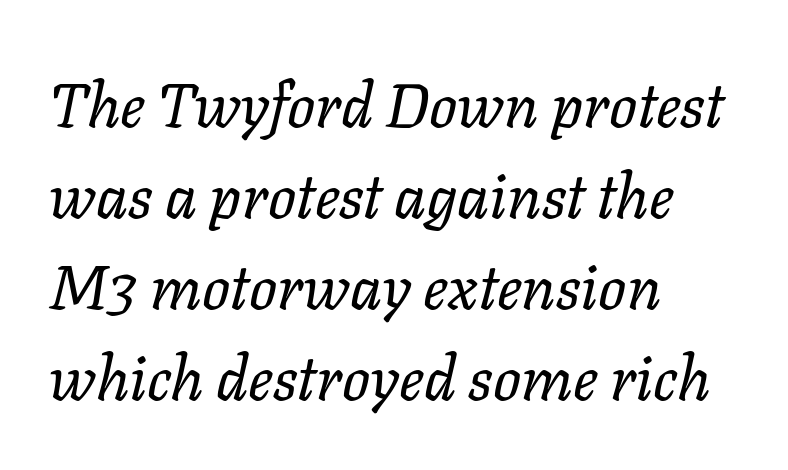
Q: Is the text bold? A: No.
Q: Is the text italic (slanted)? A: Yes, it leans right by about 11 degrees.
Q: Is the text underlined? A: No.
Q: How is the paragraph aligned? A: Left-aligned.
Q: Is the spacing between letters normal or unusually wide? A: Normal.
Q: Is the spacing between lines tight, normal or loose? A: Normal.
Q: Width (condensed, normal, or wide)? A: Normal.
Q: Stroke contrast? A: Low.
Q: x-height? A: Medium.
Q: Monospaced? A: No.
